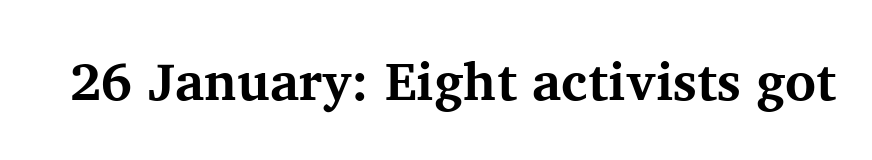
Quick note: underline off. Weight check: bold — yes, fully. The font's upright variant was chosen for this text. This rendering leaves character spacing at its baseline value.
